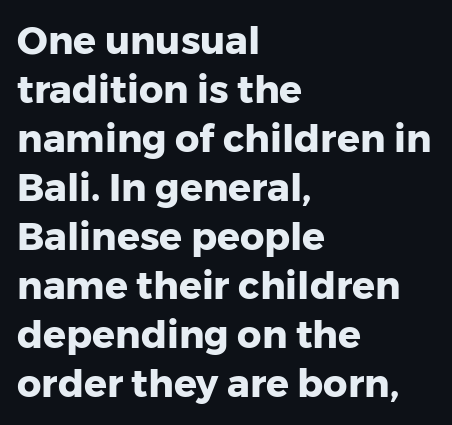
Q: Is the text bold? A: Yes.
Q: Is the text italic (slanted)? A: No, it is upright.
Q: Is the typeface a serif or a sans-serif typeface? A: Sans-serif.
Q: Is the text underlined? A: No.
Q: How is the paragraph aligned? A: Left-aligned.
Q: Is the spacing between letters normal or unusually wide? A: Normal.
Q: Is the spacing between lines tight, normal or loose? A: Normal.
Q: Width (condensed, normal, or wide)? A: Normal.
Q: Stroke contrast? A: Low.
Q: x-height? A: Medium.
Q: Monospaced? A: No.
